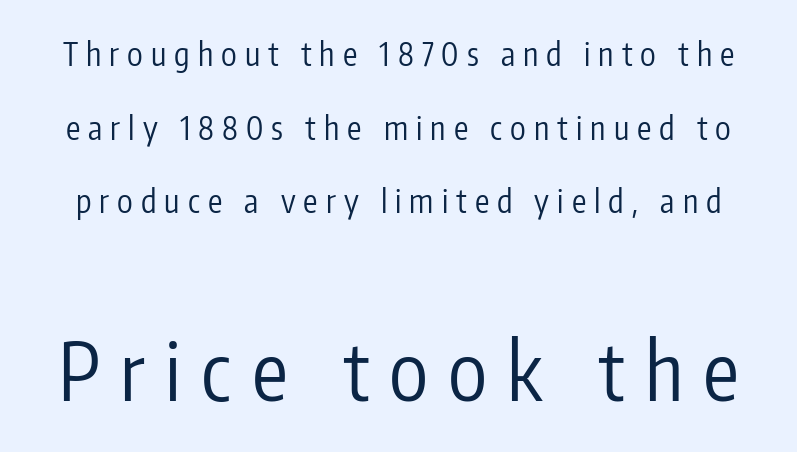
Words float on clear page, feet unadorned. The face used here is a sans, in the tradition of grotesques and geometrics. Summary of vertical rhythm: relaxed, with wide interline spacing. The gaps between neighbouring characters are conspicuously large. Looks like regular typesetting: each glyph gets only the width it needs.
